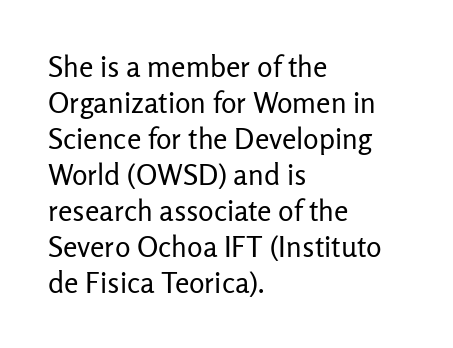
The rendering uses natural spacing where letterforms have individual widths. Any mark beneath the type? The region is blank. Which margin do the lines hug? The left one — the right edge is uneven. You can tell it's not italic because the verticals are truly vertical. These lines are composed in type without serifs.
